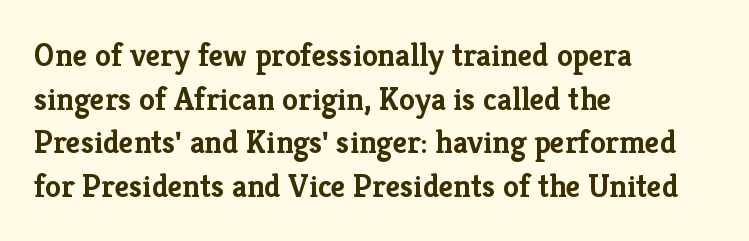
The passage shown stacks its lines at a standard gap. You can tell from the footed stems that serif type was used. Short and long lines alike share a common starting point at left. Here the designer chose a conventional face with non-uniform glyph widths. Tracking value appears to be zero — textbook default spacing. A roman cut, with each character standing at attention.
